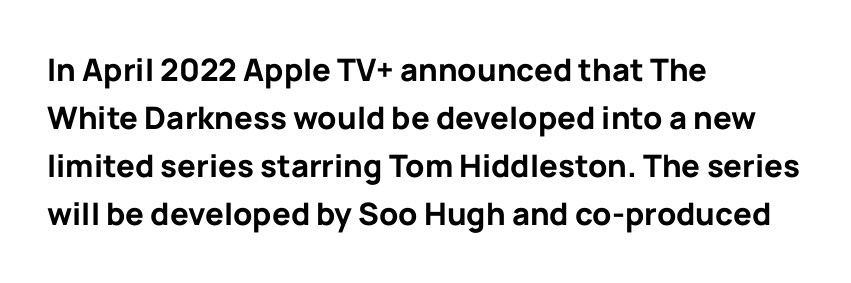
{"serif": "no", "italic": "no", "bold": "yes", "weight": "bold", "width": "normal", "stroke_contrast": "low", "x_height": "medium", "monospaced": "no", "underline": "no", "align": "left", "line_spacing": "normal", "line_spacing_ratio": 1.55, "letter_spacing": "normal", "letter_spacing_em": 0.0, "glyph_px": 31}
